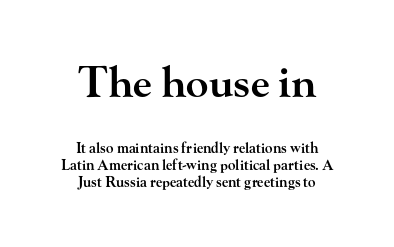
{"serif": "yes", "italic": "no", "bold": "semi", "weight": "semibold", "width": "wide", "stroke_contrast": "high", "x_height": "small", "monospaced": "no", "underline": "no", "align": "center", "line_spacing_ratio": 1.2, "letter_spacing": "normal", "letter_spacing_em": 0.0, "larger_block": "first", "size_ratio": 3.0, "glyph_px": 42}
